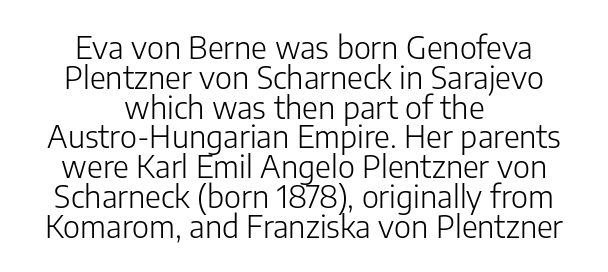
{"serif": "no", "italic": "no", "bold": "no", "weight": "light", "width": "normal", "stroke_contrast": "low", "x_height": "medium", "monospaced": "no", "underline": "no", "align": "center", "line_spacing": "tight", "line_spacing_ratio": 0.96, "letter_spacing": "normal", "letter_spacing_em": 0.0, "glyph_px": 31}
